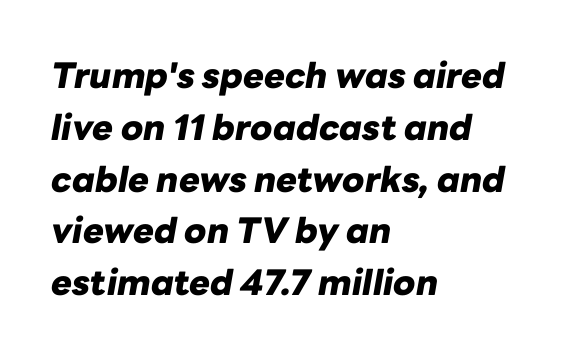
Q: Is the text bold? A: Yes.
Q: Is the text italic (slanted)? A: Yes, it leans right by about 10 degrees.
Q: Is the text underlined? A: No.
Q: How is the paragraph aligned? A: Left-aligned.
Q: Is the spacing between letters normal or unusually wide? A: Normal.
Q: Is the spacing between lines tight, normal or loose? A: Normal.
Q: Width (condensed, normal, or wide)? A: Normal.
Q: Stroke contrast? A: Low.
Q: x-height? A: Medium.
Q: Monospaced? A: No.
